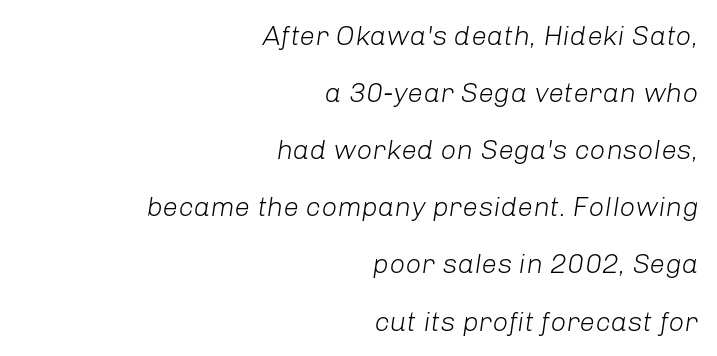
This sample has the flowing, uneven cadence of proportional lettering. The passage shown is not underscored anywhere. Short and long lines alike share a common ending point at right. Notice the wide empty band between every row — that's loose leading. The gaps between neighbouring characters are ordinary and unremarkable. A typesetter would mark this as italic.
